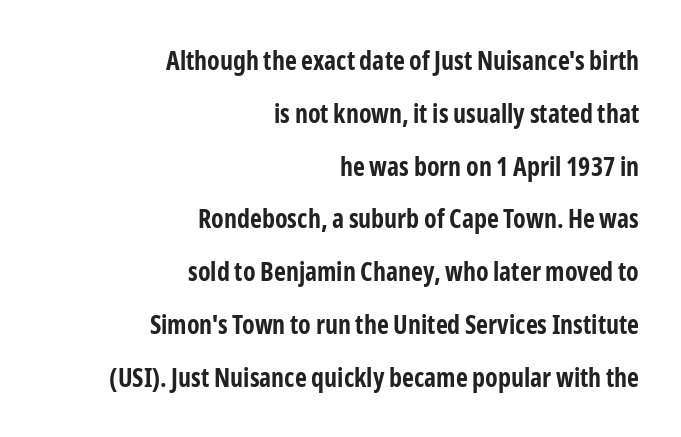
The face used here has the dense, thick strokes of a bold. A typesetter would mark this as roman, not italic. Short note: letters normally spaced. Reading down the block, your eye finds every line finishing at a fixed right position. Honestly, the rows look like they've been pulled way apart.
